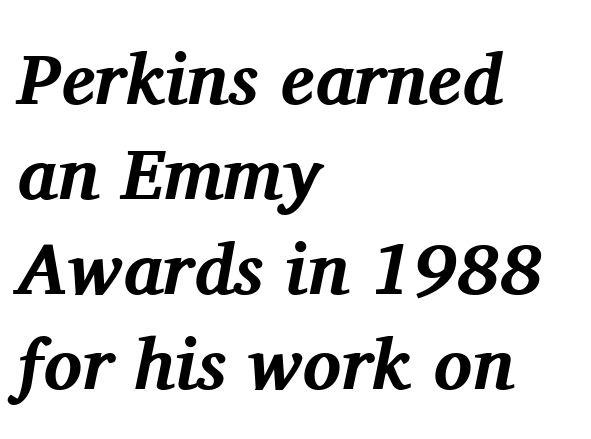
Does the copy run flush right? No — it runs flush left. I'd call this a serif setting — the letters wear small feet. Underline: absent. The passage shown has conventional tracking throughout. The passage shown stacks its lines at a standard gap. Emphasis by weight is at full strength: bold.
